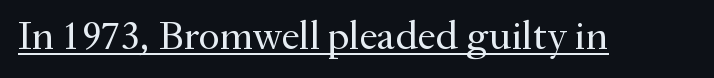
Posture: vertical. You could call the tracking neutral — neither tight nor loose. Letters have the restrained weight of plain body copy at most. The rendering uses natural spacing where letterforms have individual widths.
